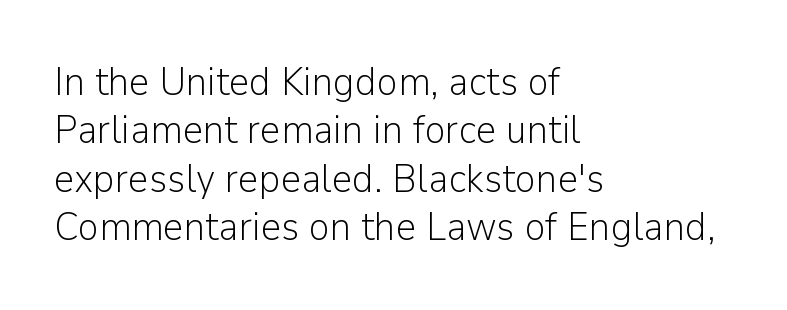
{"serif": "no", "italic": "no", "bold": "no", "weight": "light", "width": "normal", "stroke_contrast": "low", "x_height": "medium", "monospaced": "no", "underline": "no", "align": "left", "line_spacing_ratio": 1.21, "letter_spacing": "normal", "letter_spacing_em": 0.0, "glyph_px": 40}
